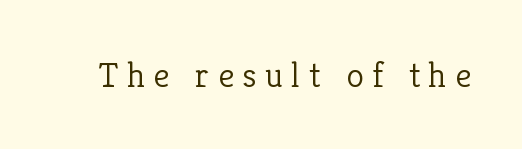
{"serif": "yes", "italic": "no", "bold": "no", "weight": "light", "width": "normal", "stroke_contrast": "low", "x_height": "medium", "monospaced": "no", "underline": "no", "letter_spacing": "wide", "letter_spacing_em": 0.24, "glyph_px": 36}
